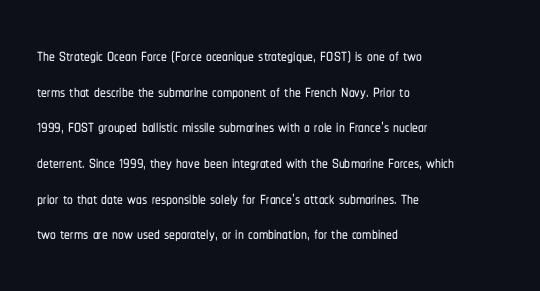
The image shows 23 px text type, upright; set left-aligned, normal line spacing (1.55x), normal letter spacing, not underlined.
